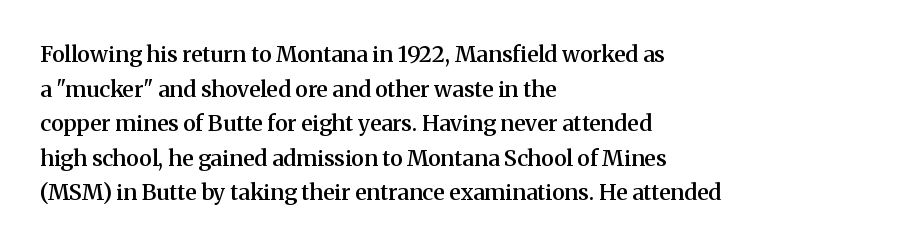
The font's upright variant was chosen for this text. Is the letter spacing exaggerated? No — it looks like the ordinary default. The face used here is a semibold: visibly heavier than regular, lighter than bold. Students, observe: this is what conventionally led text looks like. Every row of glyphs begins at an identical x-position on the left. Words float on clear page, feet unadorned.
